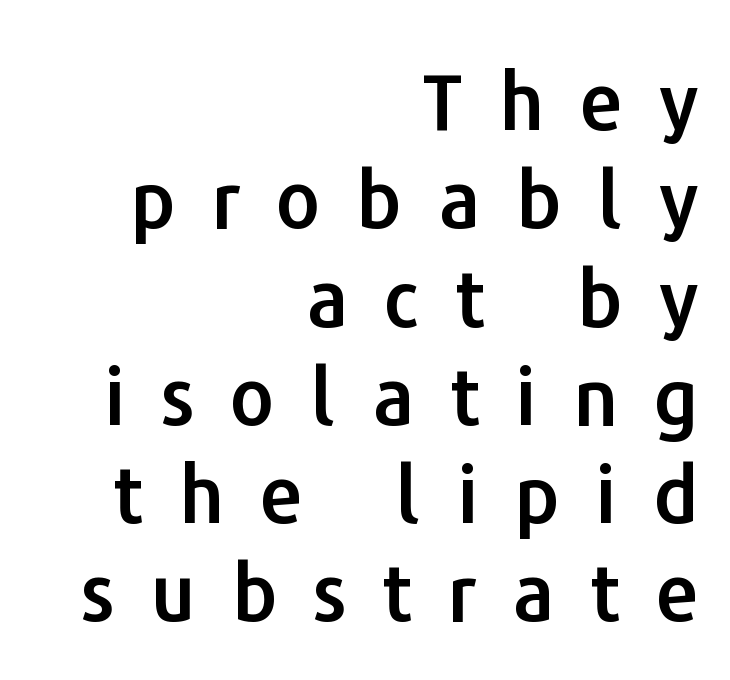
Q: Is the text italic (slanted)? A: No, it is upright.
Q: Is the typeface a serif or a sans-serif typeface? A: Sans-serif.
Q: Is the text underlined? A: No.
Q: How is the paragraph aligned? A: Right-aligned.
Q: Is the spacing between letters normal or unusually wide? A: Unusually wide.
Q: Is the spacing between lines tight, normal or loose? A: Normal.
Q: Width (condensed, normal, or wide)? A: Normal.
Q: Stroke contrast? A: Low.
Q: x-height? A: Medium.
Q: Monospaced? A: No.
